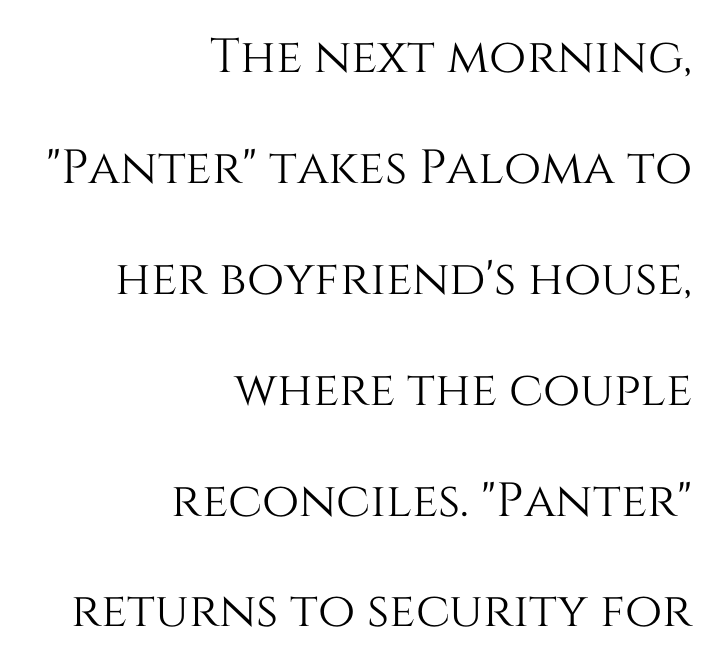
The tracking reads as untouched default to a designer's eye. Each new line begins a long way beneath the previous one. Characters remain perfectly vertical along every line. Is the block centered? No — it sits flush against the right margin. The specimen omits any rule beneath the text block's lines.
